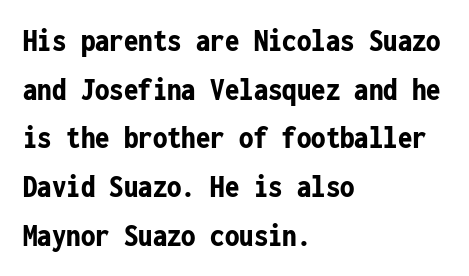
Where is the straight margin? On the left. Look at the tracking — it's just the regular setting, nothing added. Only glyphs here, with clear space below each row. Each letter, wide or thin by design, is forced into the same width here.
